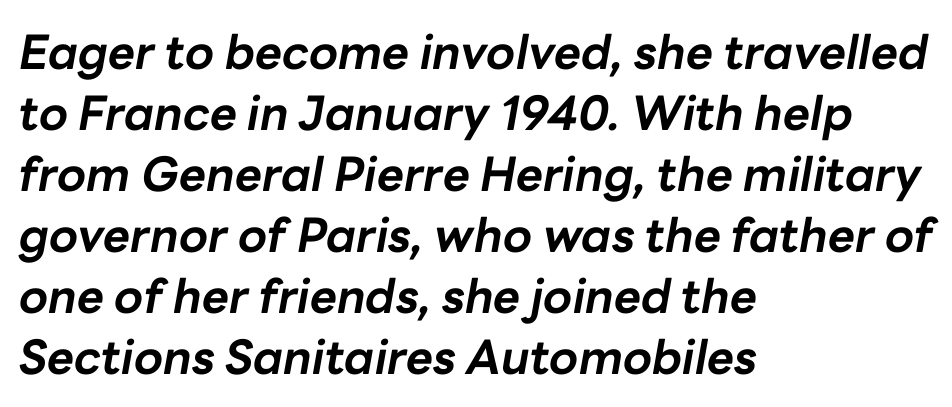
Emphasis by weight is at full strength: bold. The face used here is proportionally spaced, like ordinary book or web type. Look at the tracking — it's just the regular setting, nothing added. The typography opts for an oblique posture over an upright one.
